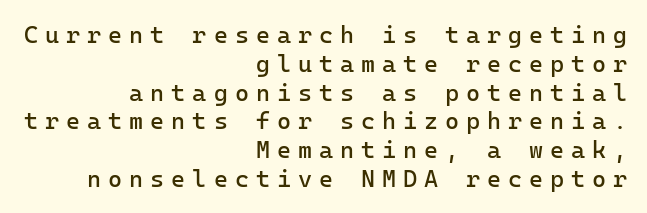
The image shows 24 px text type, upright; set right-aligned, line spacing 1.2x, unusually wide letter spacing (+0.29 em), not underlined.
